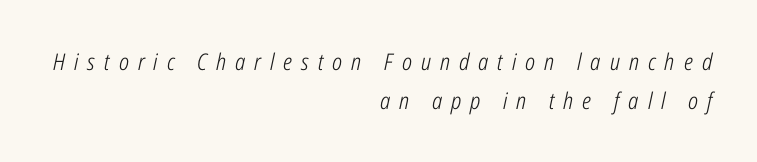
The image shows 23 px text type, italic (leaning right); set right-aligned, line spacing 1.71x, unusually wide letter spacing (+0.39 em), not underlined.
